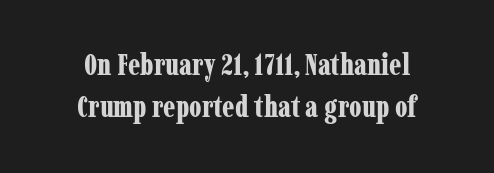
Interline gaps are of average width in this sample. The words here are not underlined. Character widths vary here, with narrow letters taking less room than wide ones. The font family rendered here belongs to the serif group. Compared with an ordinary text face, these strokes are far heavier — a full bold.
